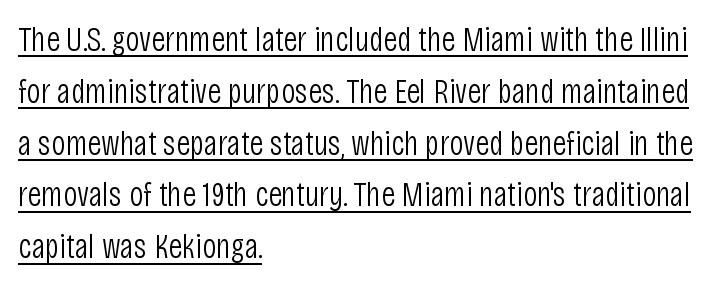
Tracking here is standard; glyphs follow each other at the usual distance. Heaviness? Minimal to ordinary, like unemphasized prose. These characters rest on top of a visible drawn line. Rendered with straight, roman letterforms. The designer left line spacing at the default. If you drew a ruler down the left edge, every line would touch it.
